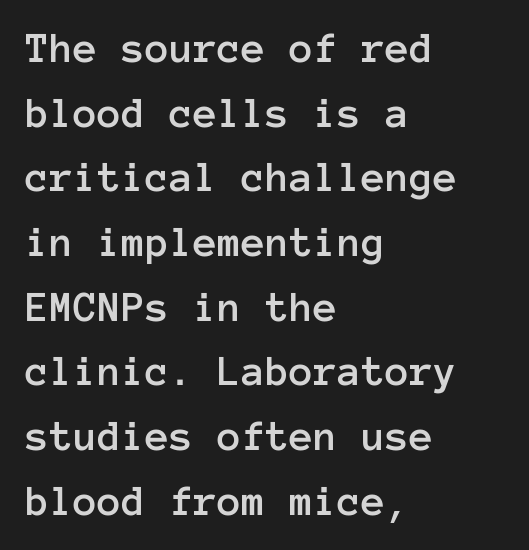
The image shows 44 px text type, upright, monospaced; set left-aligned, normal line spacing (1.47x), normal letter spacing, not underlined; low stroke contrast and a medium x-height.
